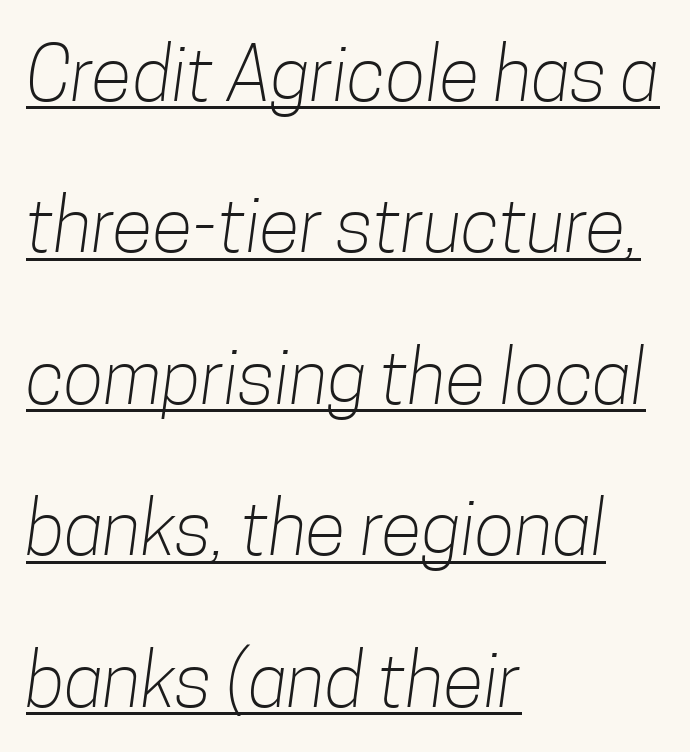
Q: Is the text bold? A: No.
Q: Is the typeface a serif or a sans-serif typeface? A: Sans-serif.
Q: Is the text underlined? A: Yes.
Q: How is the paragraph aligned? A: Left-aligned.
Q: Is the spacing between letters normal or unusually wide? A: Normal.
Q: Is the spacing between lines tight, normal or loose? A: Loose.
Q: Width (condensed, normal, or wide)? A: Condensed.
Q: Stroke contrast? A: Low.
Q: x-height? A: Medium.
Q: Monospaced? A: No.
